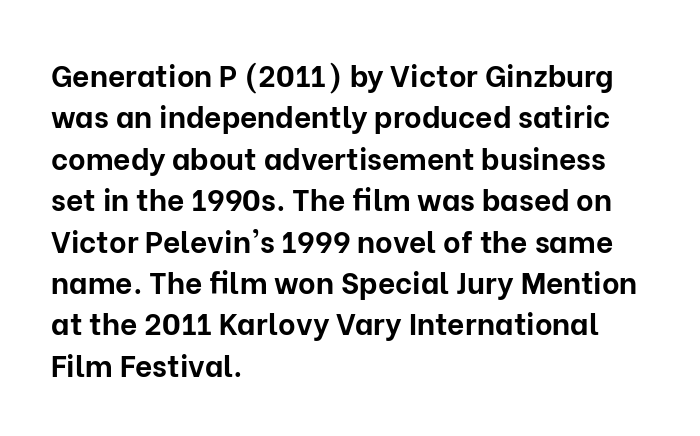
{"serif": "no", "italic": "no", "bold": "yes", "weight": "bold", "width": "normal", "stroke_contrast": "low", "x_height": "medium", "monospaced": "no", "underline": "no", "align": "left", "line_spacing": "normal", "line_spacing_ratio": 1.38, "letter_spacing": "normal", "letter_spacing_em": 0.0, "glyph_px": 30}
